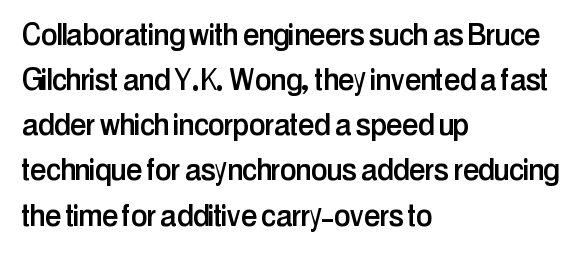
Q: Is the text italic (slanted)? A: No, it is upright.
Q: Is the typeface a serif or a sans-serif typeface? A: Sans-serif.
Q: Is the text underlined? A: No.
Q: How is the paragraph aligned? A: Left-aligned.
Q: Is the spacing between letters normal or unusually wide? A: Normal.
Q: Width (condensed, normal, or wide)? A: Condensed.
Q: Stroke contrast? A: Low.
Q: x-height? A: Medium.
Q: Monospaced? A: No.
